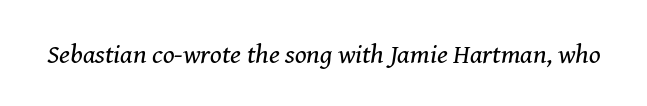
The image shows 27 px text type, italic (leaning right); set normal letter spacing, not underlined.
